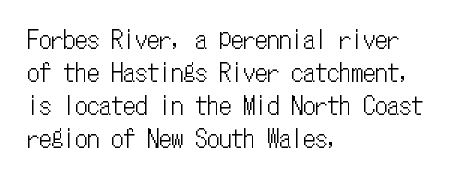
Q: Is the text italic (slanted)? A: No, it is upright.
Q: Is the text underlined? A: No.
Q: How is the paragraph aligned? A: Left-aligned.
Q: Is the spacing between letters normal or unusually wide? A: Normal.
Q: Is the spacing between lines tight, normal or loose? A: Normal.
